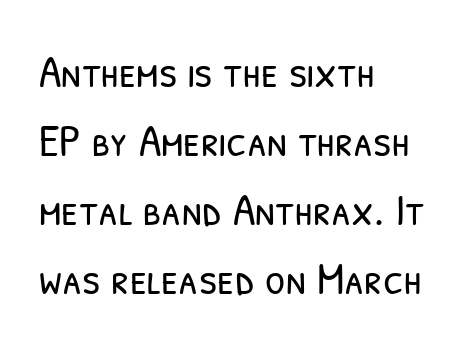
{"serif": "no", "bold": "no", "weight": "light", "width": "condensed", "stroke_contrast": "low", "x_height": "medium", "monospaced": "no", "underline": "no", "align": "left", "line_spacing": "normal", "line_spacing_ratio": 1.5, "letter_spacing": "normal", "letter_spacing_em": 0.0, "glyph_px": 46}
